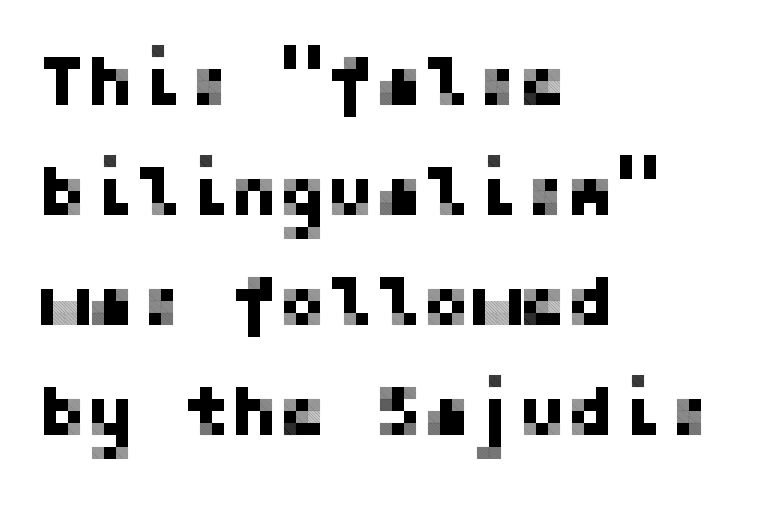
{"serif": "no", "italic": "no", "width": "normal", "stroke_contrast": "low", "x_height": "medium", "underline": "no", "align": "left", "line_spacing": "normal", "line_spacing_ratio": 1.53, "letter_spacing": "normal", "letter_spacing_em": 0.0, "glyph_px": 72}
